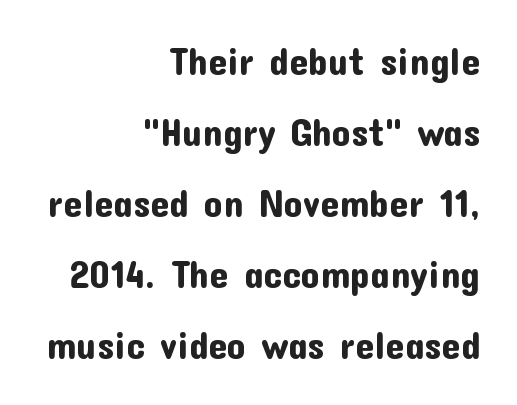
The image shows 38 px sans-serif type, upright; set right-aligned, line spacing 1.87x, normal letter spacing, not underlined; low stroke contrast and a medium x-height.
